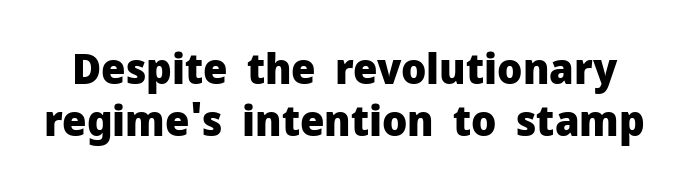
{"serif": "no", "italic": "no", "bold": "yes", "weight": "heavy", "width": "normal", "stroke_contrast": "low", "x_height": "medium", "monospaced": "no", "underline": "no", "line_spacing_ratio": 1.21, "letter_spacing": "normal", "letter_spacing_em": 0.0, "glyph_px": 43}
